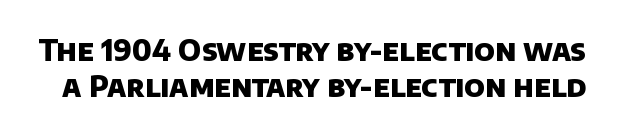
Stroke thickness is high; the sample reads as a true bold. Examine the stroke ends and you'll find no serifs. These lines keep a tight, regular rhythm from letter to letter. Glance below the letters and you will spot only blank space. Character widths vary here, with narrow letters taking less room than wide ones.
